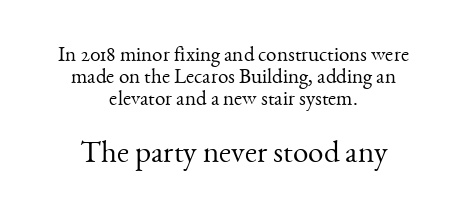
Q: Is the text bold? A: No.
Q: Is the text italic (slanted)? A: No, it is upright.
Q: Is the typeface a serif or a sans-serif typeface? A: Serif.
Q: Is the text underlined? A: No.
Q: How is the paragraph aligned? A: Centered.
Q: Is the spacing between letters normal or unusually wide? A: Normal.
Q: Is the spacing between lines tight, normal or loose? A: Tight.
Q: Which block of text is set in a larger size, the first (top) or the second (bottom)? A: The second (bottom) one.
Q: Width (condensed, normal, or wide)? A: Normal.
Q: Stroke contrast? A: Medium.
Q: x-height? A: Small.
Q: Monospaced? A: No.
